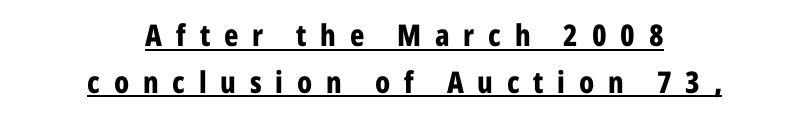
Each letter's strokes conclude bluntly, with no projecting serifs. Vertical strokes here are truly vertical. In terms of weight, the rendering is a true, heavy bold. Words appear elongated and porous because spacing is wide.
